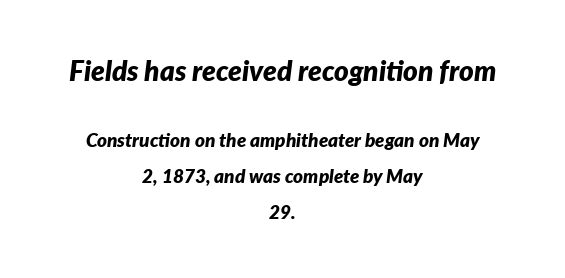
The letterforms sit shoulder to shoulder at normal distance. When letters slant like this, we call the style italic. The first block has been scaled up relative to the second. Heavy, bold letterforms. Anything drawn beneath the words? Only blank space.
